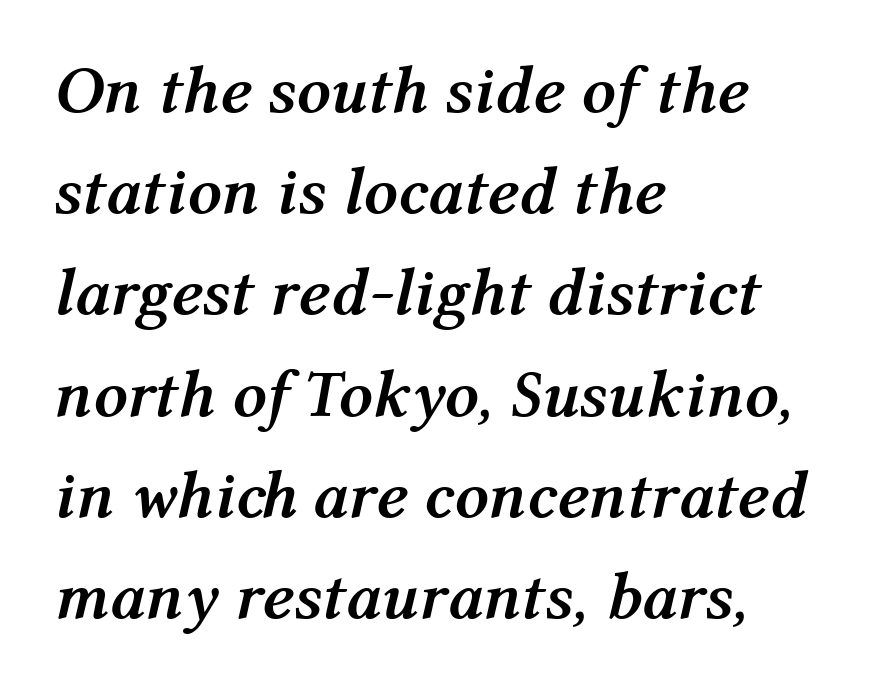
The image shows 67 px semibold type, italic (leaning right); set left-aligned, normal line spacing (1.51x), normal letter spacing, not underlined; medium stroke contrast and a medium x-height.
